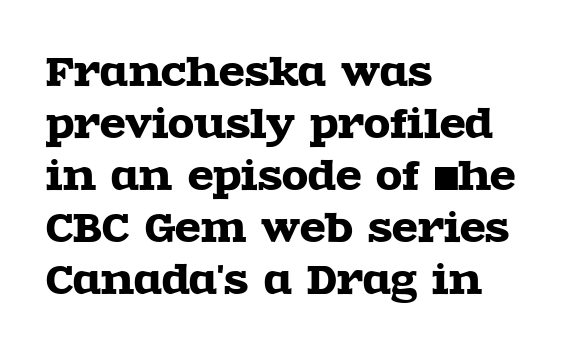
{"serif": "yes", "italic": "no", "width": "wide", "x_height": "large", "monospaced": "no", "underline": "no", "align": "left", "line_spacing": "normal", "line_spacing_ratio": 1.37, "letter_spacing": "normal", "letter_spacing_em": 0.0, "glyph_px": 38}
